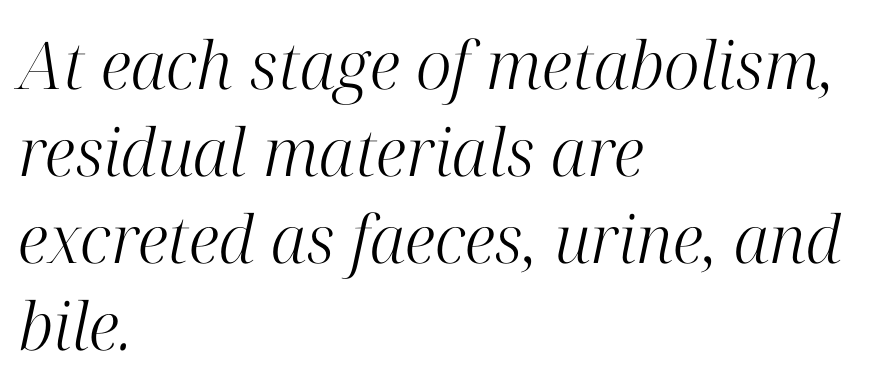
{"serif": "yes", "italic": "yes", "lean": "right", "slant_degrees": 12, "bold": "no", "weight": "light", "width": "normal", "stroke_contrast": "high", "x_height": "medium", "monospaced": "no", "underline": "no", "align": "left", "line_spacing": "normal", "line_spacing_ratio": 1.32, "letter_spacing": "normal", "letter_spacing_em": 0.0, "glyph_px": 66}
